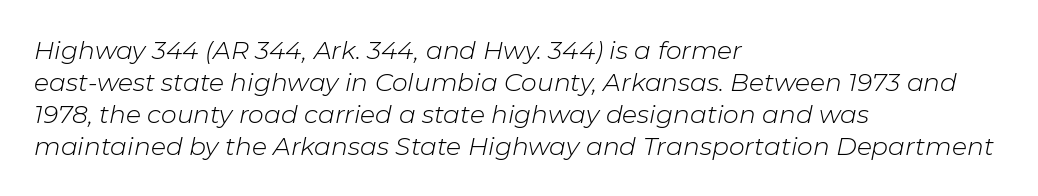
Q: Is the text bold? A: No.
Q: Is the text italic (slanted)? A: Yes, it leans right by about 11 degrees.
Q: Is the text underlined? A: No.
Q: How is the paragraph aligned? A: Left-aligned.
Q: Is the spacing between letters normal or unusually wide? A: Normal.
Q: Is the spacing between lines tight, normal or loose? A: Normal.
